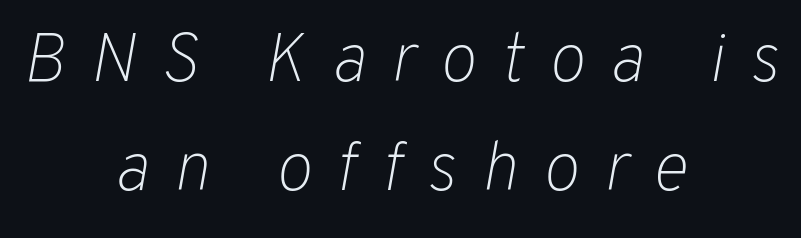
{"italic": "yes", "lean": "right", "slant_degrees": 10, "bold": "no", "weight": "light", "width": "normal", "stroke_contrast": "low", "x_height": "medium", "monospaced": "no", "underline": "no", "align": "center", "line_spacing": "normal", "line_spacing_ratio": 1.58, "letter_spacing": "wide", "letter_spacing_em": 0.36, "glyph_px": 69}
